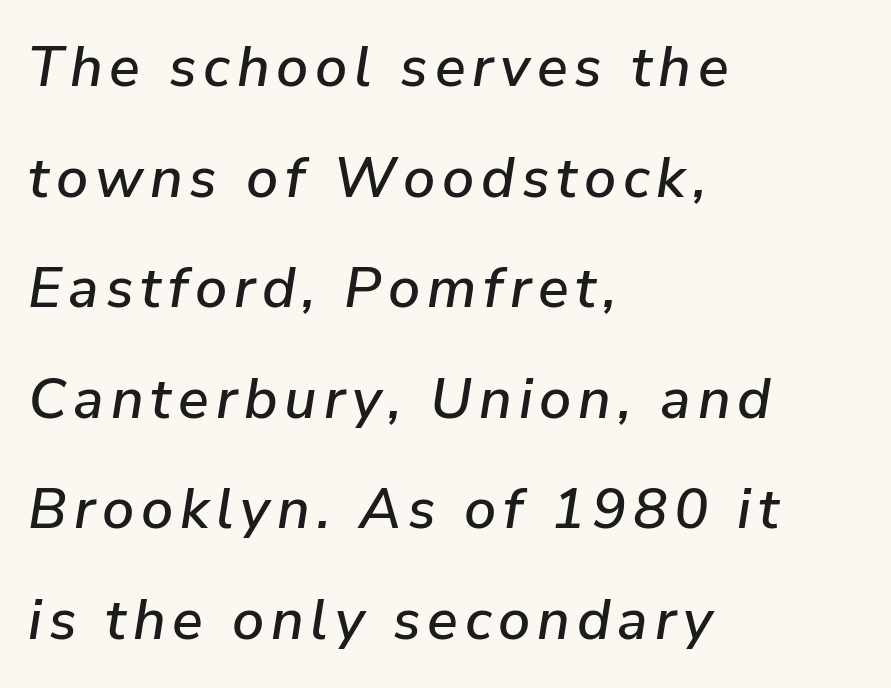
Q: Is the text italic (slanted)? A: Yes, it leans right by about 9 degrees.
Q: Is the text underlined? A: No.
Q: How is the paragraph aligned? A: Left-aligned.
Q: Is the spacing between lines tight, normal or loose? A: Loose.
Q: Width (condensed, normal, or wide)? A: Normal.
Q: Stroke contrast? A: Low.
Q: x-height? A: Medium.
Q: Monospaced? A: No.
